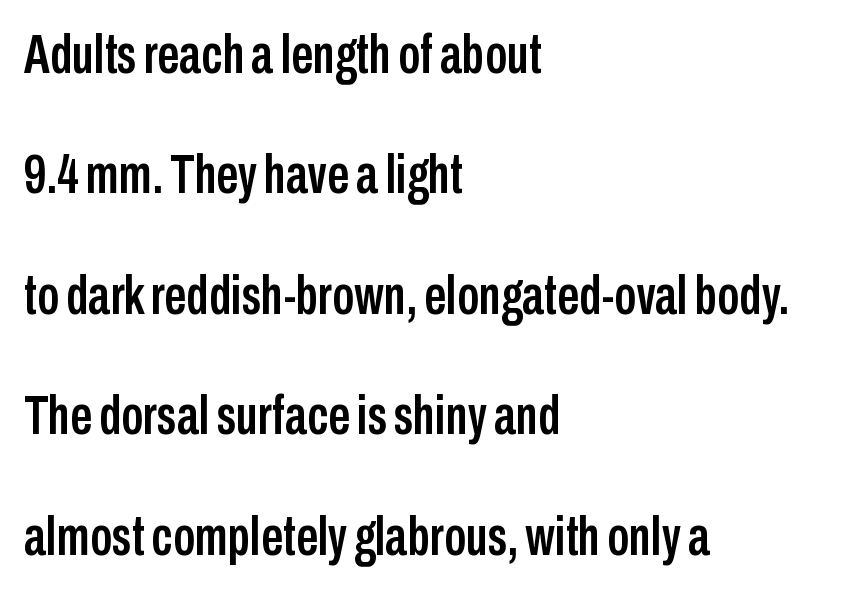
{"serif": "no", "italic": "no", "width": "condensed", "stroke_contrast": "low", "x_height": "medium", "monospaced": "no", "underline": "no", "align": "left", "line_spacing": "loose", "line_spacing_ratio": 2.19, "letter_spacing": "normal", "letter_spacing_em": 0.0, "glyph_px": 55}
